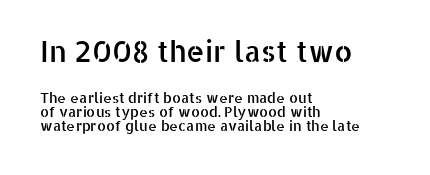
{"serif": "no", "italic": "no", "width": "normal", "stroke_contrast": "low", "x_height": "medium", "monospaced": "no", "underline": "no", "align": "left", "line_spacing": "tight", "line_spacing_ratio": 0.99, "letter_spacing": "normal", "letter_spacing_em": 0.0, "larger_block": "first", "size_ratio": 2.07, "glyph_px": 29}
